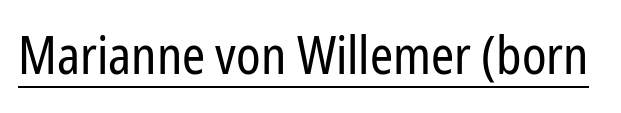
The tracking reads as untouched default to a designer's eye. Stems here are at most as thick as an everyday book face. The font's upright variant was chosen for this text. Do the characters align in a grid? No, the font is proportional.
